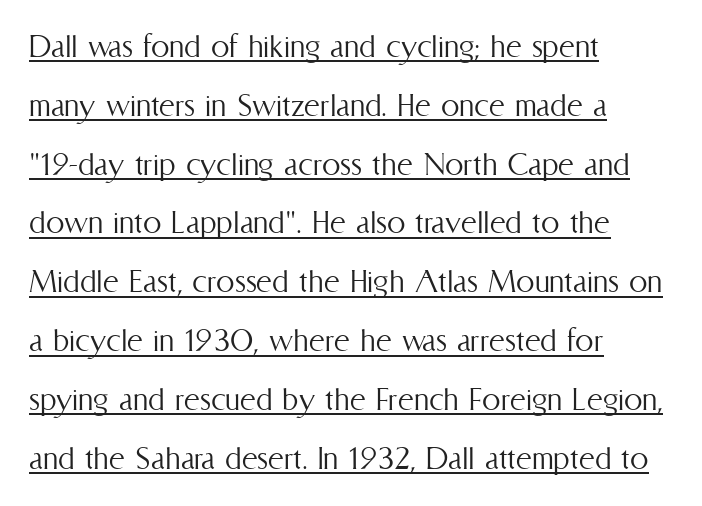
The image shows 37 px light, condensed type, upright; set left-aligned, normal line spacing (1.59x), normal letter spacing, underlined; medium stroke contrast and a medium x-height.
